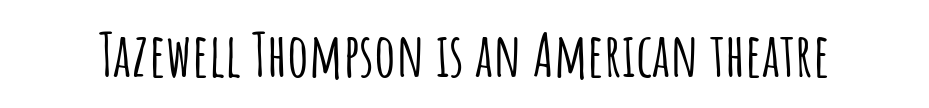
{"serif": "no", "italic": "no", "width": "condensed", "stroke_contrast": "low", "x_height": "large", "monospaced": "no", "underline": "no", "letter_spacing": "normal", "letter_spacing_em": 0.0, "glyph_px": 60}
